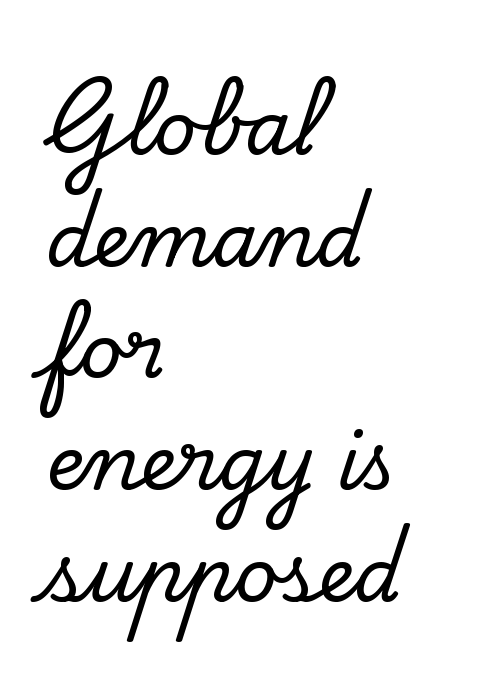
How would I describe the line gaps? Plain and ordinary. Line beginnings align vertically; line endings do not. Is this a sans? No — the strokes have serifs. The letters advance in unequal steps, a hallmark of proportional type.
